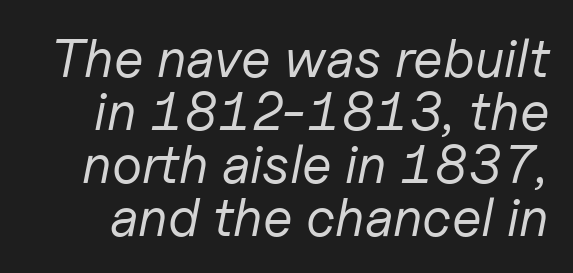
The image shows 54 px regular-weight type, italic (leaning right); set tight line spacing (0.98x), normal letter spacing, not underlined; low stroke contrast and a medium x-height.
